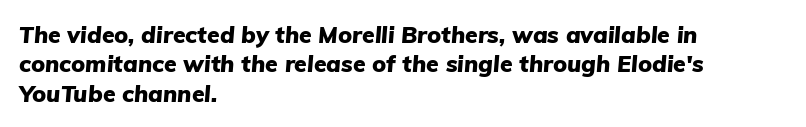
Q: Is the text bold? A: Yes.
Q: Is the text italic (slanted)? A: Yes, it leans right by about 5 degrees.
Q: Is the text underlined? A: No.
Q: How is the paragraph aligned? A: Left-aligned.
Q: Is the spacing between letters normal or unusually wide? A: Normal.
Q: Is the spacing between lines tight, normal or loose? A: Normal.
